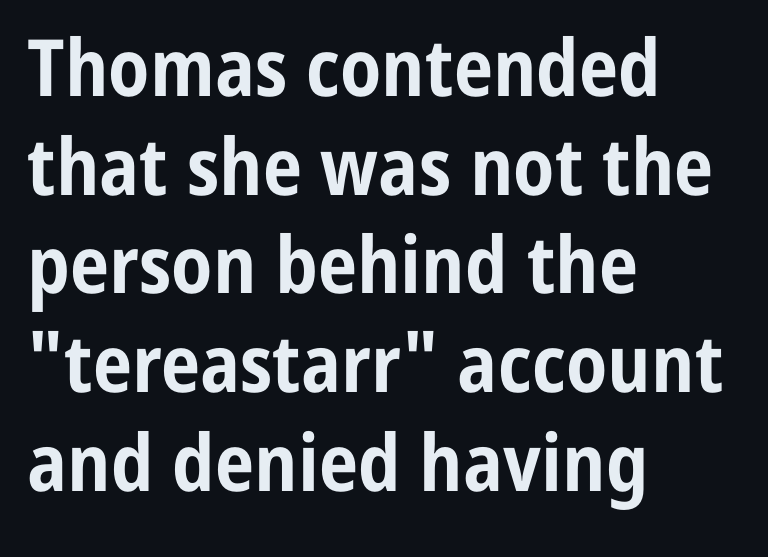
The passage shown is typed in a proportional face where columns would drift. Short and long lines alike share a common starting point at left. Evenly set lines give the paragraph a standard silhouette. Unmarked baselines from the first word to the last. Notice how thick the strokes are: this is what a full bold looks like.
